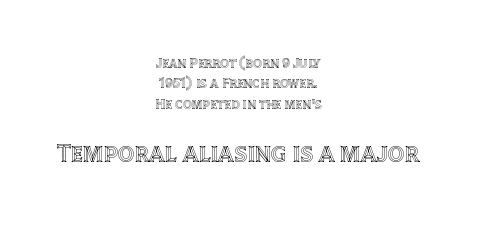
The image shows 26 px text type, upright; set centered, normal line spacing (1.46x), normal letter spacing, not underlined; the second (bottom) block is 1.86x larger.
